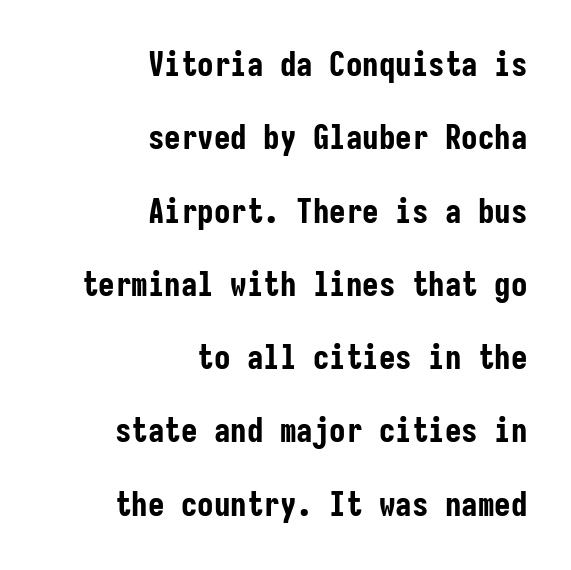
The image shows 33 px bold, condensed sans-serif type, upright, monospaced; set right-aligned, loose line spacing (2.22x), normal letter spacing, not underlined; low stroke contrast and a medium x-height.
